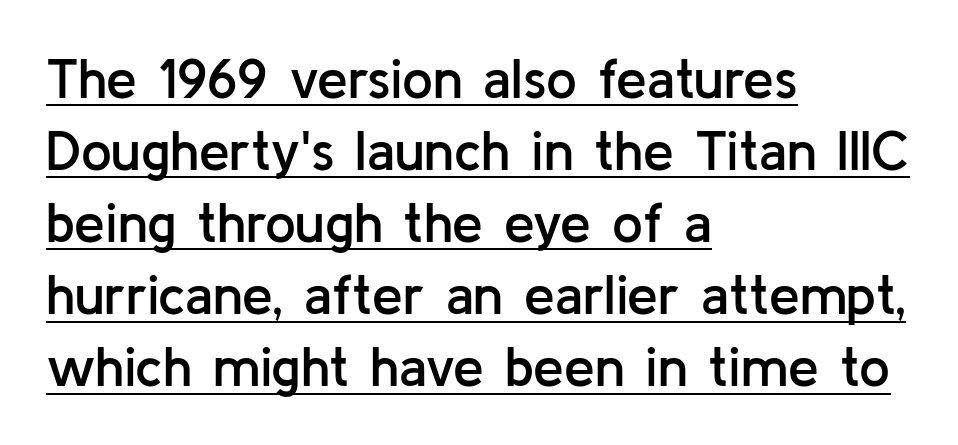
The rendering keeps characters at their native spacing. Does the type have serifs? No, each stem ends abruptly. A semibold gives these letters moderate extra thickness, short of bold. Does the leading feel generous? No, just average. Character widths vary here, with narrow letters taking less room than wide ones. Students, observe the line beneath the letters — that is underlining.
